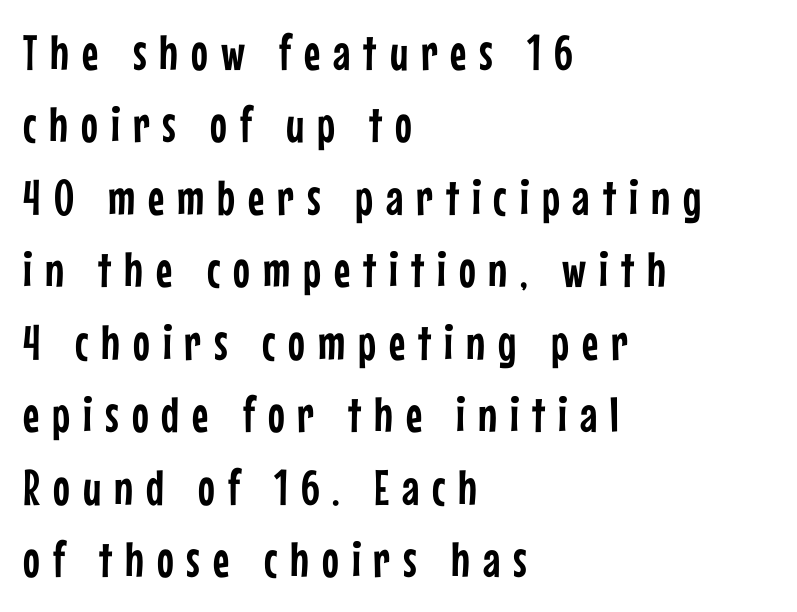
It's the straight-up-and-down kind of type. The space beneath each line is pristine and unruled. The lines sit at an ordinary, default distance from one another. Students, note that the glyphs here are deliberately spaced far apart.
